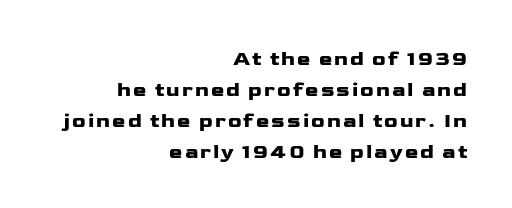
Q: Is the text italic (slanted)? A: No, it is upright.
Q: Is the text underlined? A: No.
Q: How is the paragraph aligned? A: Right-aligned.
Q: Is the spacing between lines tight, normal or loose? A: Normal.
